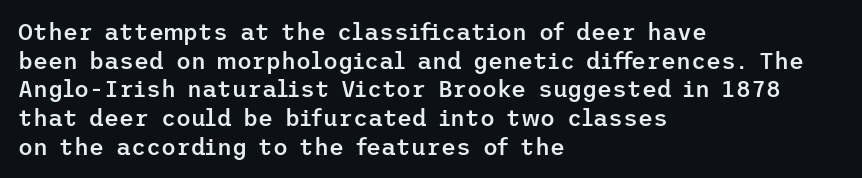
The image shows 23 px text type, upright; set left-aligned, normal line spacing (1.25x), normal letter spacing, not underlined.
